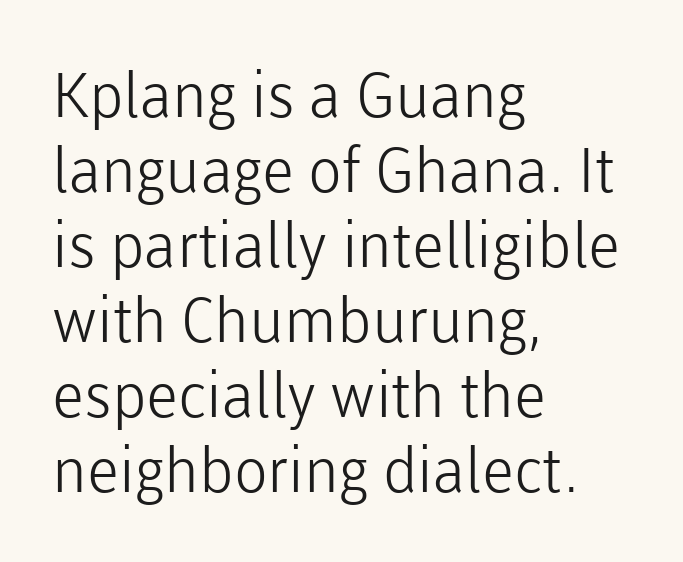
Q: Is the text bold? A: No.
Q: Is the text italic (slanted)? A: No, it is upright.
Q: Is the typeface a serif or a sans-serif typeface? A: Sans-serif.
Q: Is the text underlined? A: No.
Q: How is the paragraph aligned? A: Left-aligned.
Q: Is the spacing between letters normal or unusually wide? A: Normal.
Q: Width (condensed, normal, or wide)? A: Normal.
Q: Stroke contrast? A: Low.
Q: x-height? A: Medium.
Q: Monospaced? A: No.
